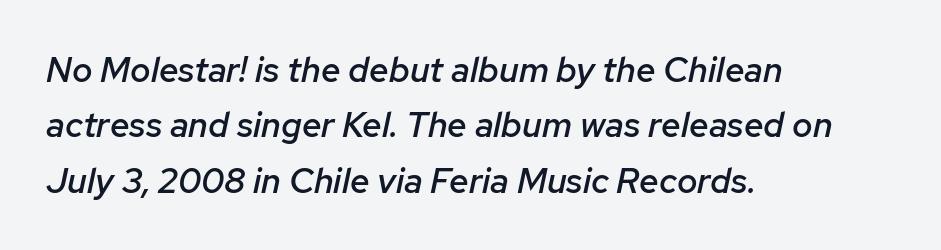
{"italic": "yes", "lean": "right", "slant_degrees": 12, "bold": "semi", "weight": "semibold", "width": "normal", "stroke_contrast": "low", "x_height": "medium", "monospaced": "no", "underline": "no", "align": "left", "line_spacing": "normal", "line_spacing_ratio": 1.58, "letter_spacing": "normal", "letter_spacing_em": 0.0, "glyph_px": 35}
